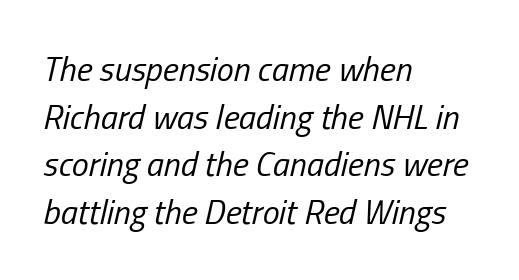
The specimen reads as italic at a glance. Looks like regular typesetting: each glyph gets only the width it needs. Compared with typical body copy, the letter spacing here is the same. Compared with a typical body face, this is equally light or lighter still. These lines stack with their left ends in a neat column.
